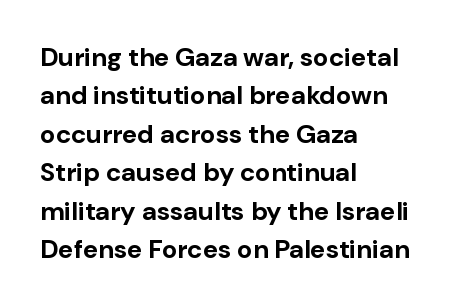
Q: Is the text bold? A: Yes.
Q: Is the text italic (slanted)? A: No, it is upright.
Q: Is the text underlined? A: No.
Q: How is the paragraph aligned? A: Left-aligned.
Q: Is the spacing between letters normal or unusually wide? A: Normal.
Q: Is the spacing between lines tight, normal or loose? A: Normal.
